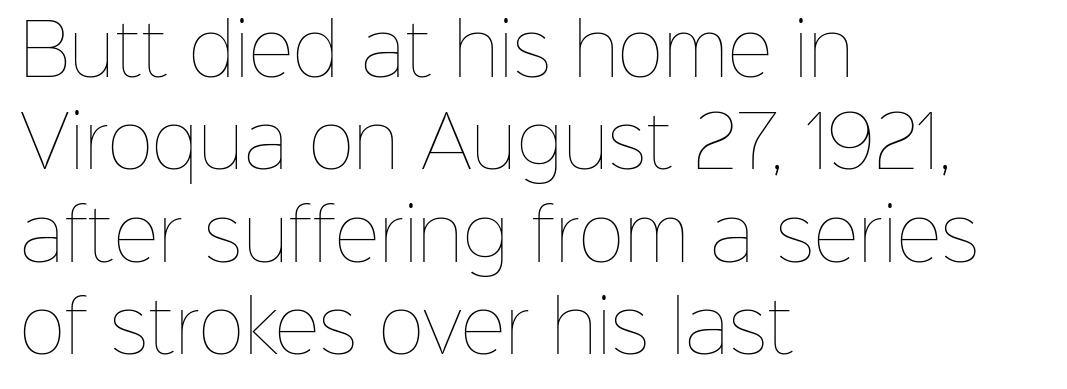
{"italic": "no", "bold": "no", "weight": "thin", "width": "normal", "stroke_contrast": "low", "x_height": "medium", "monospaced": "no", "underline": "no", "align": "left", "line_spacing": "normal", "line_spacing_ratio": 1.32, "letter_spacing": "normal", "letter_spacing_em": 0.0, "glyph_px": 70}
